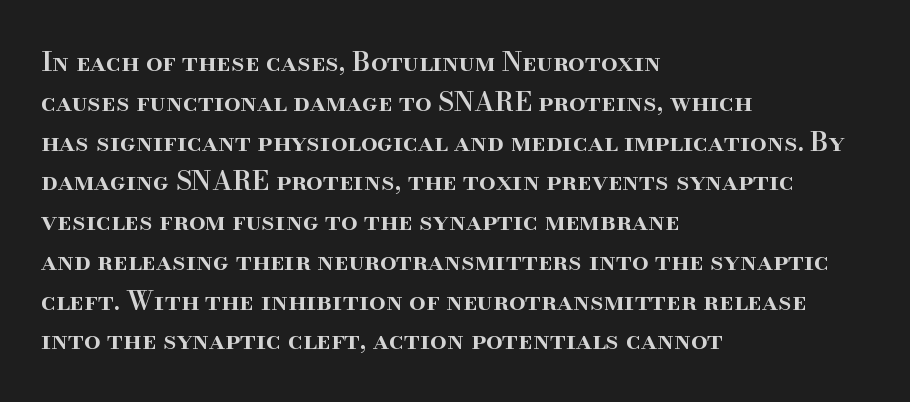
Ordinary non-slanted type is in use. Reading down the block, your eye returns to a fixed left position each line. These lines sit exactly where default settings would place them. Check the space under the baseline: it is left empty.
